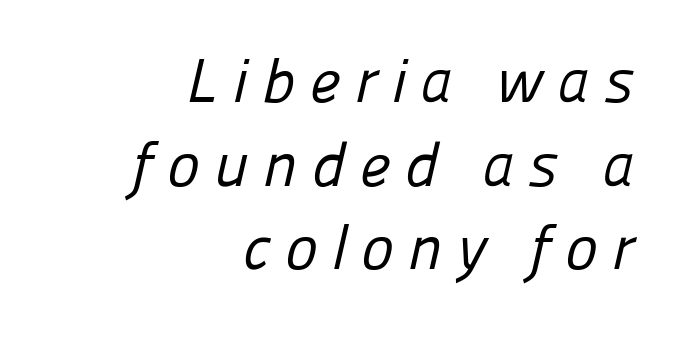
{"serif": "no", "bold": "no", "weight": "regular", "width": "normal", "stroke_contrast": "low", "x_height": "medium", "monospaced": "no", "underline": "no", "align": "right", "line_spacing": "normal", "line_spacing_ratio": 1.35, "letter_spacing": "wide", "letter_spacing_em": 0.23, "glyph_px": 62}
